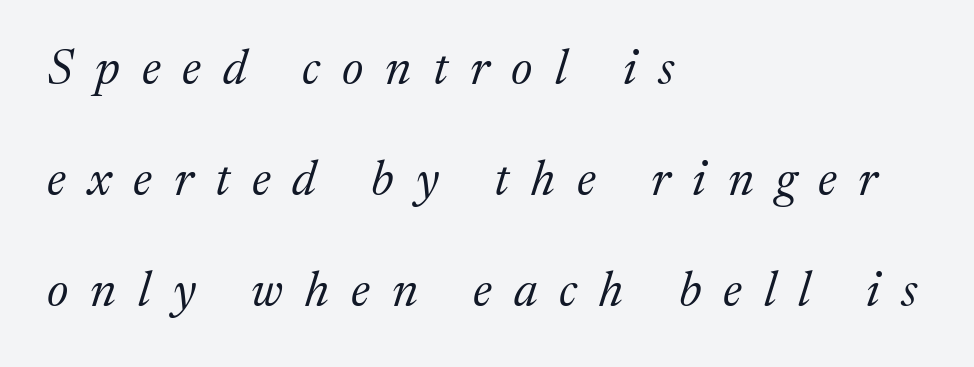
The image shows 49 px regular-weight serif type, italic (leaning right); set left-aligned, loose line spacing (2.27x), unusually wide letter spacing (+0.45 em), not underlined; medium stroke contrast and a medium x-height.
